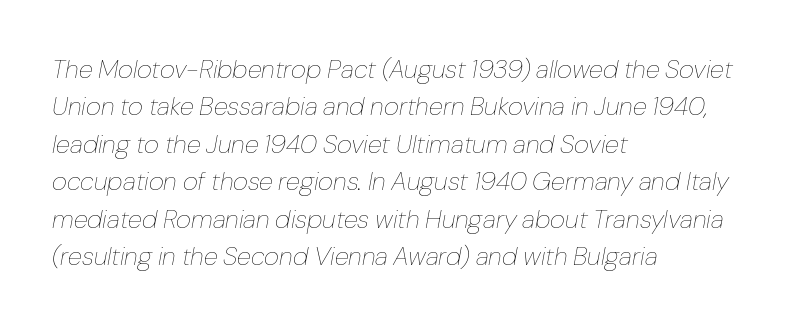
Q: Is the text bold? A: No.
Q: Is the text italic (slanted)? A: Yes, it leans right by about 10 degrees.
Q: Is the text underlined? A: No.
Q: How is the paragraph aligned? A: Left-aligned.
Q: Is the spacing between letters normal or unusually wide? A: Normal.
Q: Is the spacing between lines tight, normal or loose? A: Normal.
